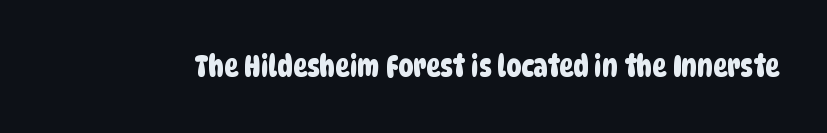
Q: Is the typeface a serif or a sans-serif typeface? A: Sans-serif.
Q: Is the text underlined? A: No.
Q: Is the spacing between letters normal or unusually wide? A: Normal.
Q: Width (condensed, normal, or wide)? A: Condensed.
Q: Stroke contrast? A: Low.
Q: x-height? A: Large.
Q: Monospaced? A: No.
